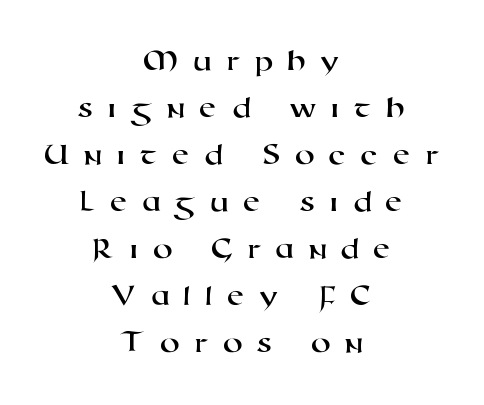
The image shows 32 px wide sans-serif type; set centered, normal line spacing (1.47x), unusually wide letter spacing (+0.43 em), not underlined; high stroke contrast and a medium x-height.
